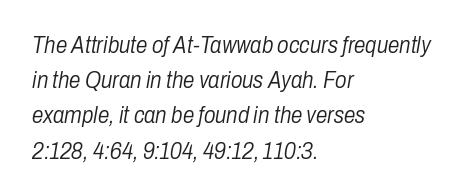
Q: Is the text bold? A: No.
Q: Is the text italic (slanted)? A: Yes, it leans right by about 10 degrees.
Q: Is the text underlined? A: No.
Q: How is the paragraph aligned? A: Left-aligned.
Q: Is the spacing between letters normal or unusually wide? A: Normal.
Q: Is the spacing between lines tight, normal or loose? A: Normal.
